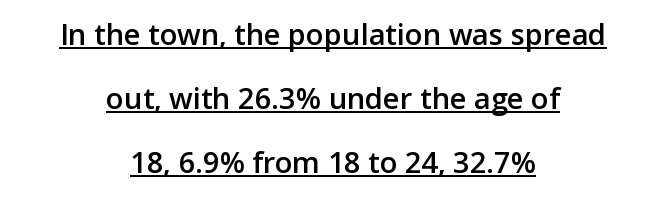
{"serif": "no", "italic": "no", "bold": "semi", "weight": "semibold", "width": "normal", "stroke_contrast": "low", "x_height": "medium", "monospaced": "no", "underline": "yes", "align": "center", "line_spacing": "loose", "line_spacing_ratio": 2.21, "letter_spacing": "normal", "letter_spacing_em": 0.0, "glyph_px": 29}
